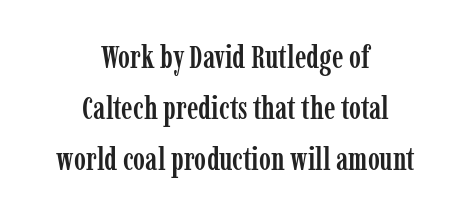
Q: Is the text italic (slanted)? A: No, it is upright.
Q: Is the typeface a serif or a sans-serif typeface? A: Serif.
Q: Is the text underlined? A: No.
Q: How is the paragraph aligned? A: Centered.
Q: Is the spacing between letters normal or unusually wide? A: Normal.
Q: Is the spacing between lines tight, normal or loose? A: Normal.
Q: Width (condensed, normal, or wide)? A: Condensed.
Q: Stroke contrast? A: Low.
Q: x-height? A: Medium.
Q: Monospaced? A: No.
